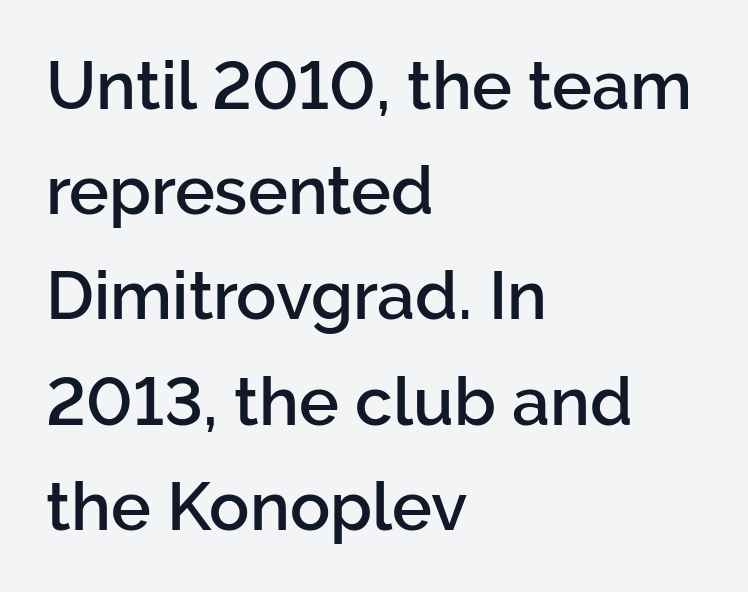
{"serif": "no", "italic": "no", "bold": "semi", "weight": "semibold", "width": "normal", "stroke_contrast": "low", "x_height": "medium", "monospaced": "no", "underline": "no", "align": "left", "line_spacing": "normal", "line_spacing_ratio": 1.57, "letter_spacing": "normal", "letter_spacing_em": 0.0, "glyph_px": 67}
